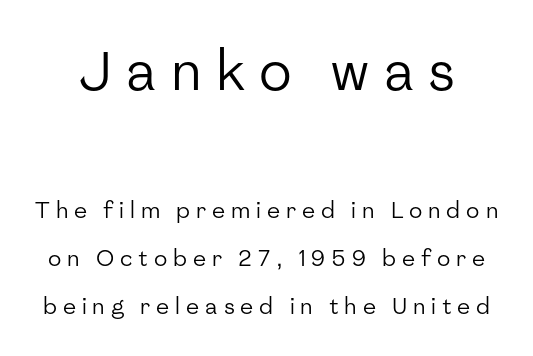
Q: Is the text bold? A: No.
Q: Is the text italic (slanted)? A: No, it is upright.
Q: Is the typeface a serif or a sans-serif typeface? A: Sans-serif.
Q: Is the text underlined? A: No.
Q: Is the spacing between letters normal or unusually wide? A: Unusually wide.
Q: Is the spacing between lines tight, normal or loose? A: Loose.
Q: Which block of text is set in a larger size, the first (top) or the second (bottom)? A: The first (top) one.
Q: Width (condensed, normal, or wide)? A: Normal.
Q: Stroke contrast? A: Low.
Q: x-height? A: Medium.
Q: Monospaced? A: No.
